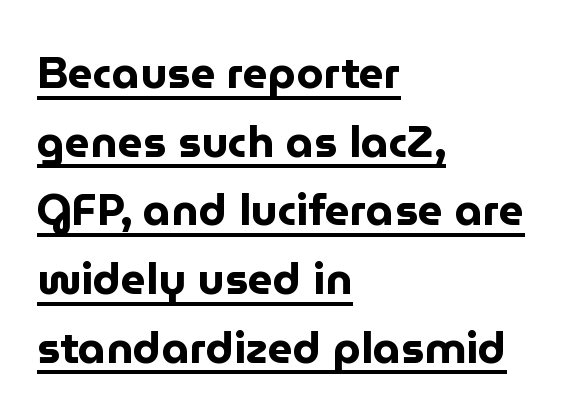
Q: Is the text bold? A: Yes.
Q: Is the text italic (slanted)? A: No, it is upright.
Q: Is the typeface a serif or a sans-serif typeface? A: Sans-serif.
Q: Is the text underlined? A: Yes.
Q: How is the paragraph aligned? A: Left-aligned.
Q: Is the spacing between letters normal or unusually wide? A: Normal.
Q: Is the spacing between lines tight, normal or loose? A: Normal.
Q: Width (condensed, normal, or wide)? A: Normal.
Q: Stroke contrast? A: Low.
Q: x-height? A: Medium.
Q: Monospaced? A: No.
